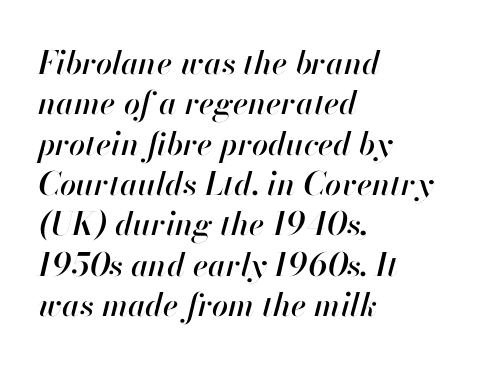
Q: Is the text italic (slanted)? A: Yes, it leans right by about 13 degrees.
Q: Is the text underlined? A: No.
Q: How is the paragraph aligned? A: Left-aligned.
Q: Is the spacing between letters normal or unusually wide? A: Normal.
Q: Is the spacing between lines tight, normal or loose? A: Normal.
Q: Width (condensed, normal, or wide)? A: Normal.
Q: Stroke contrast? A: High.
Q: x-height? A: Small.
Q: Monospaced? A: No.
